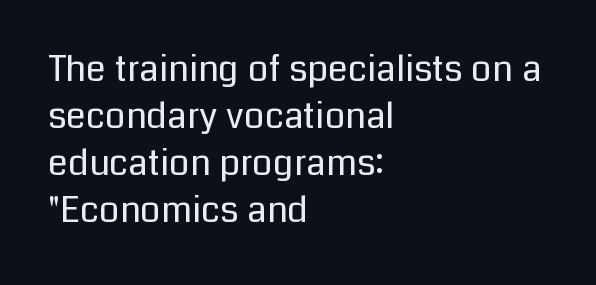
{"serif": "no", "italic": "no", "bold": "no", "weight": "regular", "width": "normal", "stroke_contrast": "low", "x_height": "medium", "monospaced": "no", "underline": "no", "align": "left", "line_spacing": "normal", "line_spacing_ratio": 1.31, "letter_spacing": "normal", "letter_spacing_em": 0.0, "glyph_px": 36}
